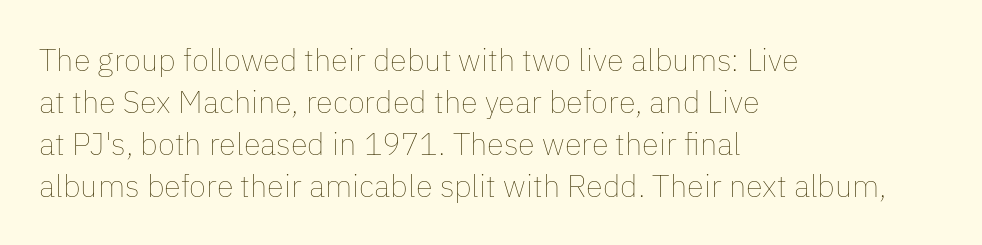
Q: Is the text bold? A: No.
Q: Is the text italic (slanted)? A: No, it is upright.
Q: Is the text underlined? A: No.
Q: How is the paragraph aligned? A: Left-aligned.
Q: Is the spacing between letters normal or unusually wide? A: Normal.
Q: Is the spacing between lines tight, normal or loose? A: Normal.
Q: Width (condensed, normal, or wide)? A: Normal.
Q: Stroke contrast? A: Low.
Q: x-height? A: Medium.
Q: Monospaced? A: No.
